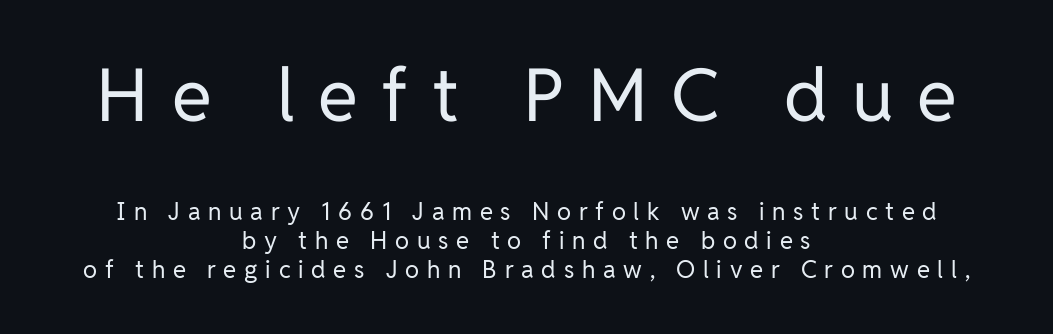
Q: Is the text bold? A: No.
Q: Is the text italic (slanted)? A: No, it is upright.
Q: Is the typeface a serif or a sans-serif typeface? A: Sans-serif.
Q: Is the text underlined? A: No.
Q: How is the paragraph aligned? A: Centered.
Q: Is the spacing between letters normal or unusually wide? A: Unusually wide.
Q: Which block of text is set in a larger size, the first (top) or the second (bottom)? A: The first (top) one.
Q: Width (condensed, normal, or wide)? A: Normal.
Q: Stroke contrast? A: Low.
Q: x-height? A: Medium.
Q: Monospaced? A: No.
